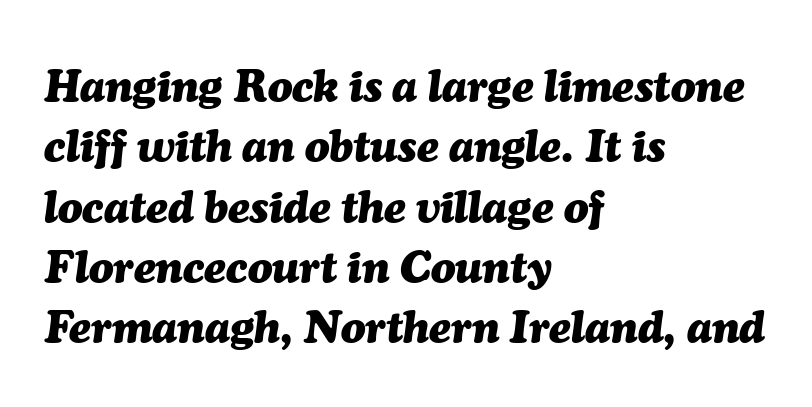
The image shows 45 px heavy type, italic (leaning right); set left-aligned, normal line spacing (1.34x), normal letter spacing, not underlined; medium stroke contrast and a medium x-height.
